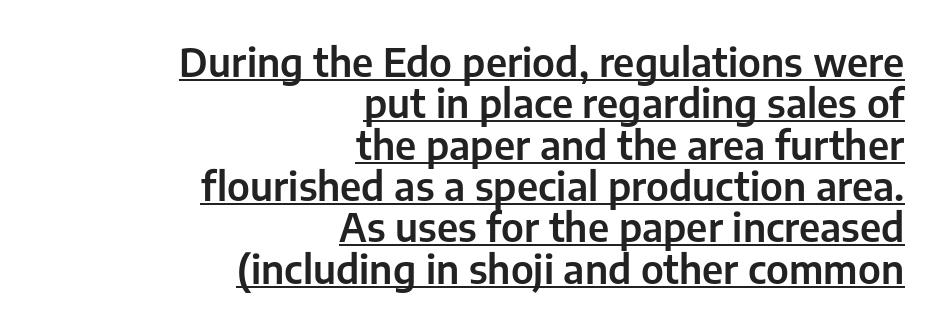
The lines in this sample share a right terminus and differ only in where they begin. The line texture is even and compact thanks to regular tracking. The letters carry no serifs — their stems end cleanly without finishing strokes. A typesetter would mark this as roman, not italic.
